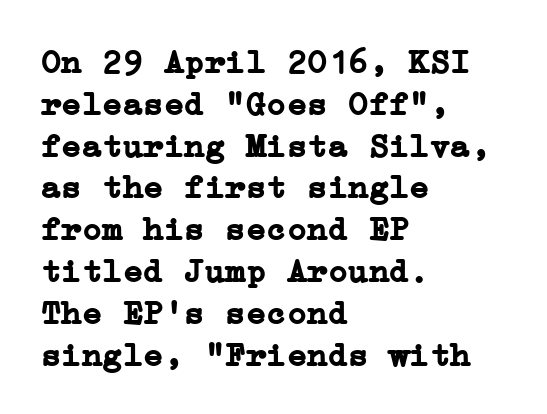
Q: Is the text bold? A: Yes.
Q: Is the text italic (slanted)? A: No, it is upright.
Q: Is the typeface a serif or a sans-serif typeface? A: Serif.
Q: Is the text underlined? A: No.
Q: How is the paragraph aligned? A: Left-aligned.
Q: Is the spacing between letters normal or unusually wide? A: Normal.
Q: Width (condensed, normal, or wide)? A: Normal.
Q: Stroke contrast? A: Low.
Q: x-height? A: Medium.
